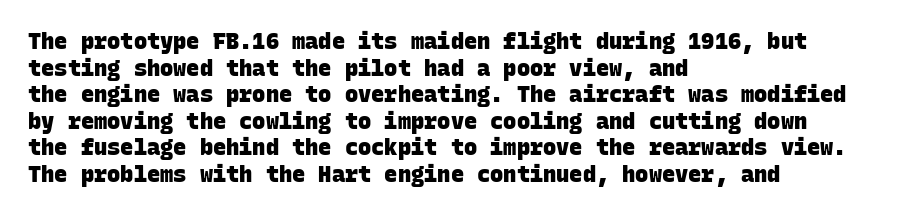
Q: Is the text bold? A: Yes.
Q: Is the text underlined? A: No.
Q: How is the paragraph aligned? A: Left-aligned.
Q: Is the spacing between letters normal or unusually wide? A: Normal.
